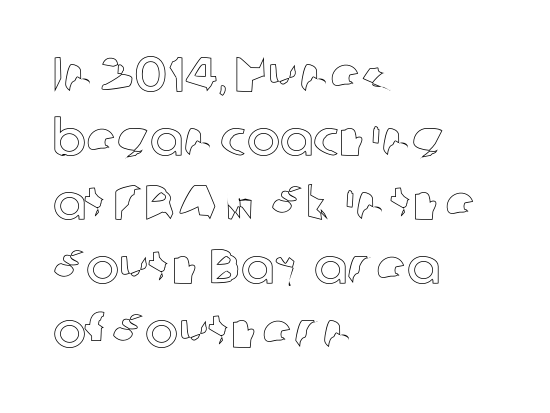
How are the letters spaced? Ordinarily, with no added tracking. This sample has the flowing, uneven cadence of proportional lettering. This is the regular roman posture of the typeface. A normal amount of white space separates one row of letters from the next.
